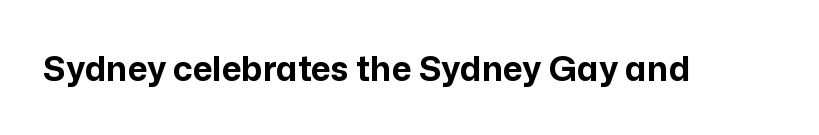
The image shows 34 px bold sans-serif type, upright; set normal letter spacing, not underlined; low stroke contrast and a medium x-height.
